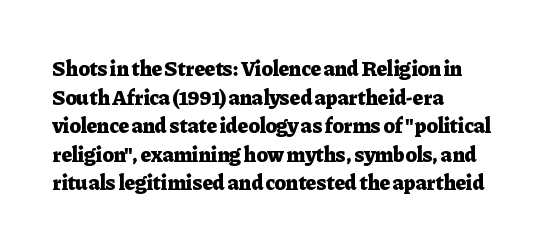
{"italic": "no", "bold": "yes", "underline": "no", "align": "left", "line_spacing": "normal", "line_spacing_ratio": 1.36, "letter_spacing": "normal", "letter_spacing_em": 0.0, "glyph_px": 21}
